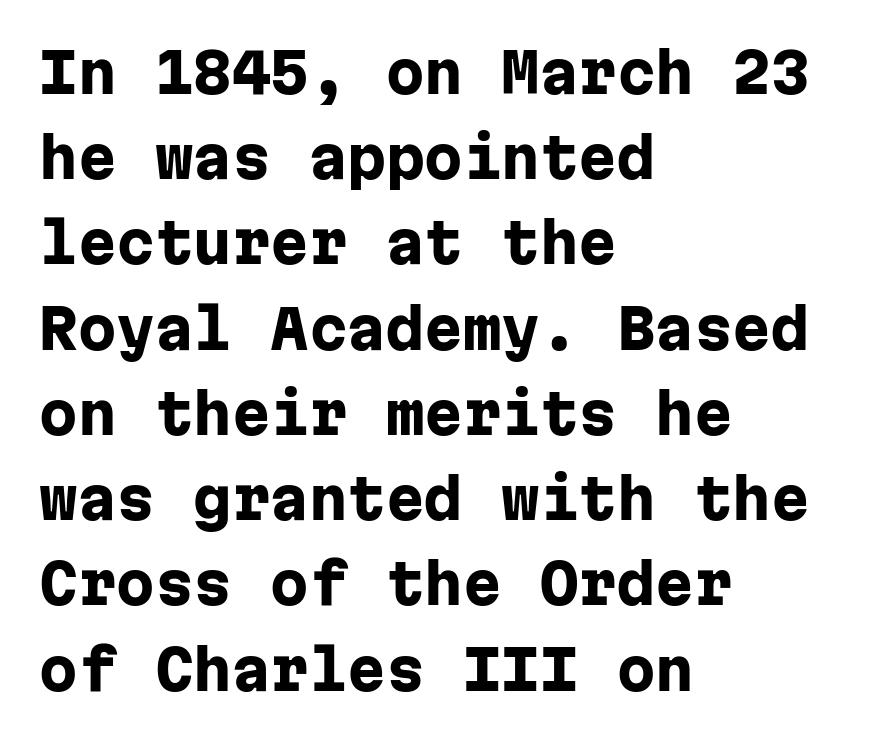
The image shows 55 px heavy sans-serif type, upright, monospaced; set left-aligned, normal line spacing (1.55x), normal letter spacing, not underlined; low stroke contrast and a medium x-height.
